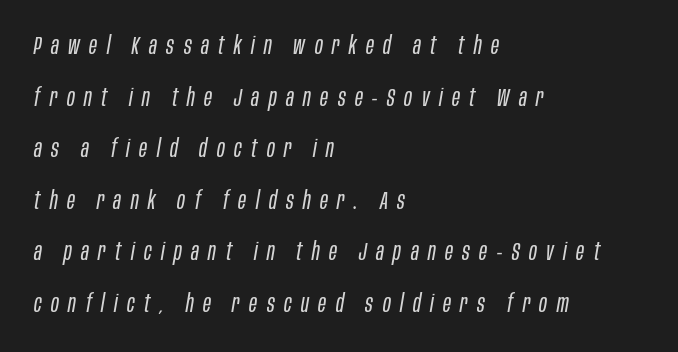
Q: Is the text bold? A: No.
Q: Is the text italic (slanted)? A: Yes, it leans right by about 10 degrees.
Q: Is the text underlined? A: No.
Q: How is the paragraph aligned? A: Left-aligned.
Q: Is the spacing between letters normal or unusually wide? A: Unusually wide.
Q: Is the spacing between lines tight, normal or loose? A: Loose.
